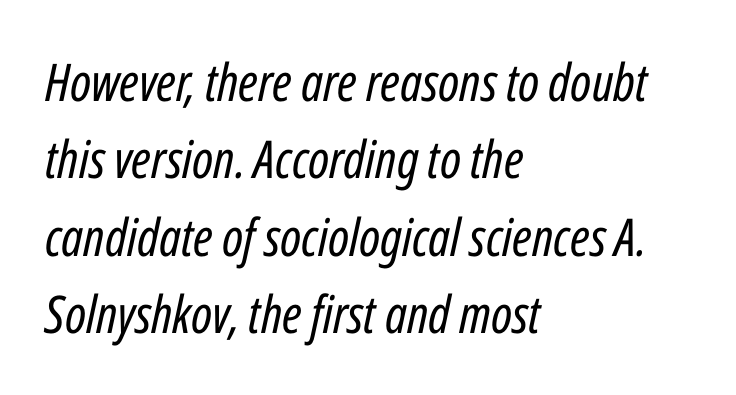
Q: Is the text bold? A: No.
Q: Is the text italic (slanted)? A: Yes, it leans right by about 12 degrees.
Q: Is the text underlined? A: No.
Q: How is the paragraph aligned? A: Left-aligned.
Q: Is the spacing between letters normal or unusually wide? A: Normal.
Q: Is the spacing between lines tight, normal or loose? A: Normal.
Q: Width (condensed, normal, or wide)? A: Condensed.
Q: Stroke contrast? A: Low.
Q: x-height? A: Medium.
Q: Monospaced? A: No.
